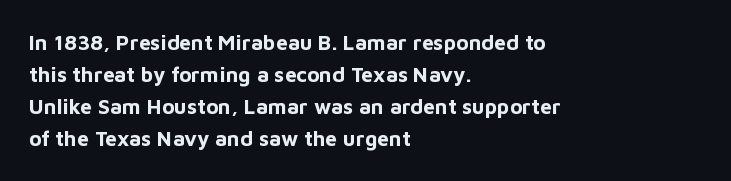
{"italic": "no", "bold": "yes", "underline": "no", "align": "left", "line_spacing": "normal", "line_spacing_ratio": 1.53, "letter_spacing": "normal", "letter_spacing_em": 0.0, "glyph_px": 21}
